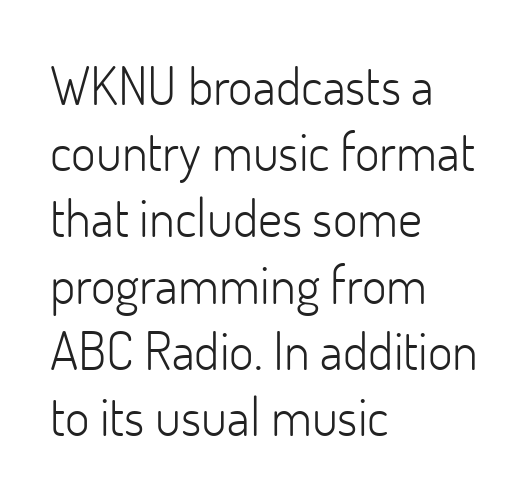
Spacing verdict: proportional, widths tailored to each character. The lines sit at an ordinary, default distance from one another. The font family rendered here belongs to the sans-serif group. Words appear dense and cohesive because spacing is normal. The passage shown is not bold in any degree. The specimen omits any rule beneath the text block's lines.
